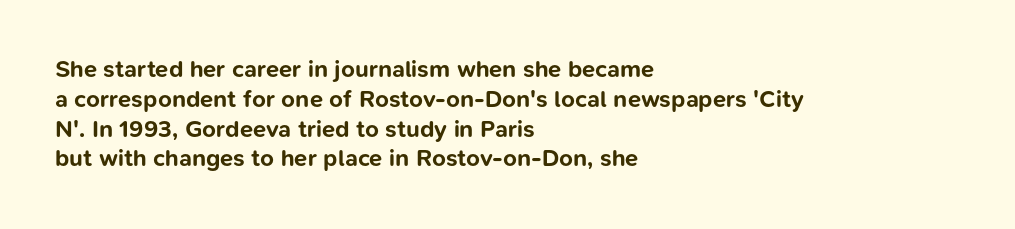
The image shows 24 px bold type, upright; set left-aligned, line spacing 1.24x, normal letter spacing, not underlined.
